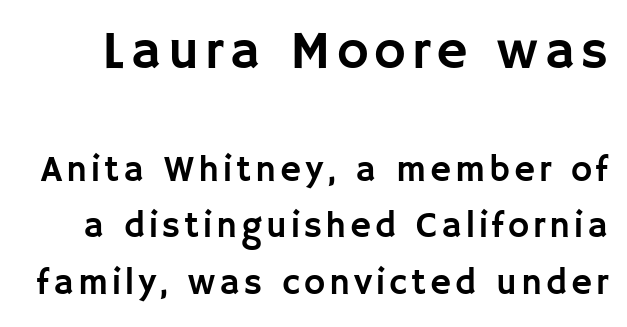
The image shows 54 px sans-serif type, upright; set normal line spacing (1.58x), not underlined; the first (top) block is 1.5x larger; low stroke contrast and a large x-height.
